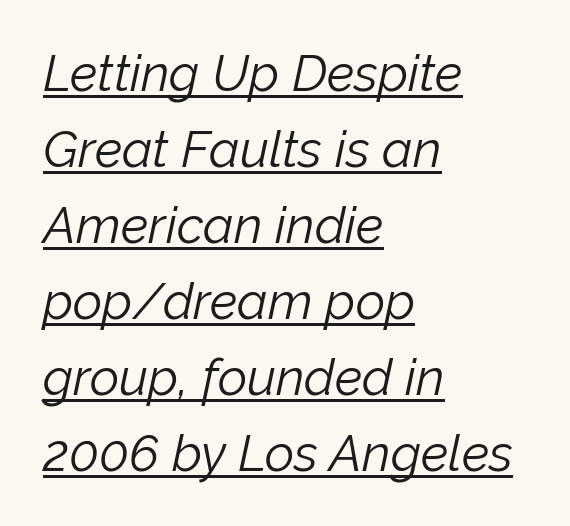
{"italic": "yes", "lean": "right", "slant_degrees": 12, "bold": "no", "weight": "light", "width": "normal", "stroke_contrast": "low", "x_height": "medium", "monospaced": "no", "underline": "yes", "align": "left", "line_spacing": "normal", "line_spacing_ratio": 1.49, "letter_spacing": "normal", "letter_spacing_em": 0.0, "glyph_px": 51}
